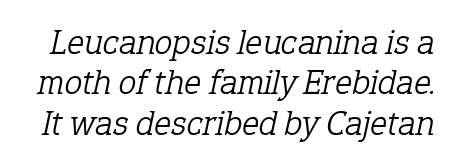
The image shows 36 px light serif type, italic (leaning right); set tight line spacing (1.12x), normal letter spacing, not underlined; low stroke contrast and a medium x-height.
